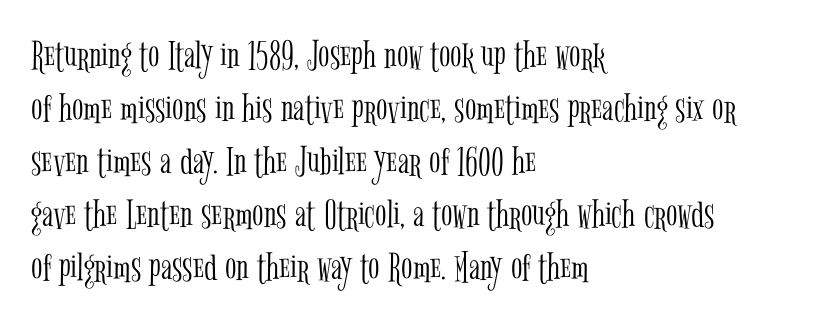
Do the characters align in a grid? No, the font is proportional. Ordinary non-slanted type is in use. The weight would be labelled regular, book, light, or lighter still. The glyphs in this specimen are seriffed.
